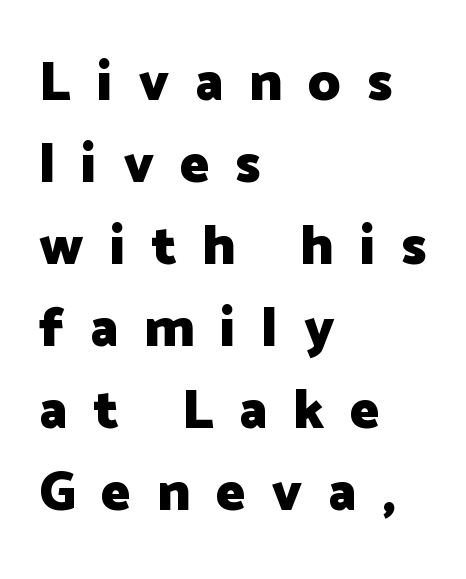
The image shows 55 px heavy sans-serif type, upright; set left-aligned, normal line spacing (1.49x), unusually wide letter spacing (+0.47 em), not underlined; low stroke contrast and a medium x-height.
